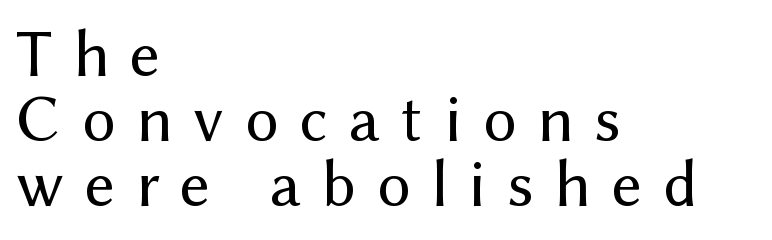
The image shows 67 px regular-weight sans-serif type, upright; set left-aligned, tight line spacing (0.97x), unusually wide letter spacing (+0.31 em), not underlined; medium stroke contrast and a medium x-height.
